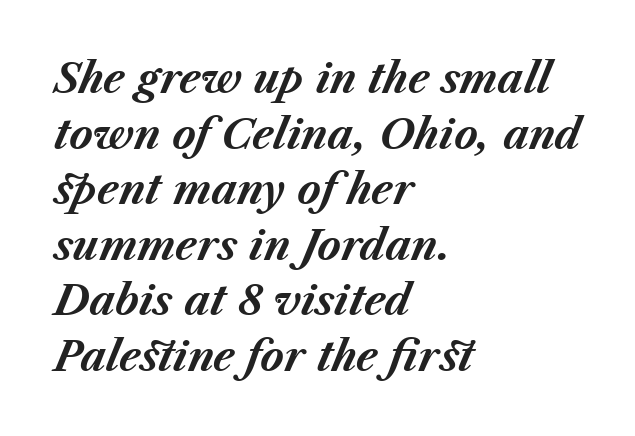
{"italic": "yes", "lean": "right", "slant_degrees": 23, "bold": "yes", "weight": "bold", "width": "normal", "stroke_contrast": "medium", "x_height": "medium", "monospaced": "no", "underline": "no", "align": "left", "line_spacing": "normal", "line_spacing_ratio": 1.39, "letter_spacing": "normal", "letter_spacing_em": 0.0, "glyph_px": 40}
